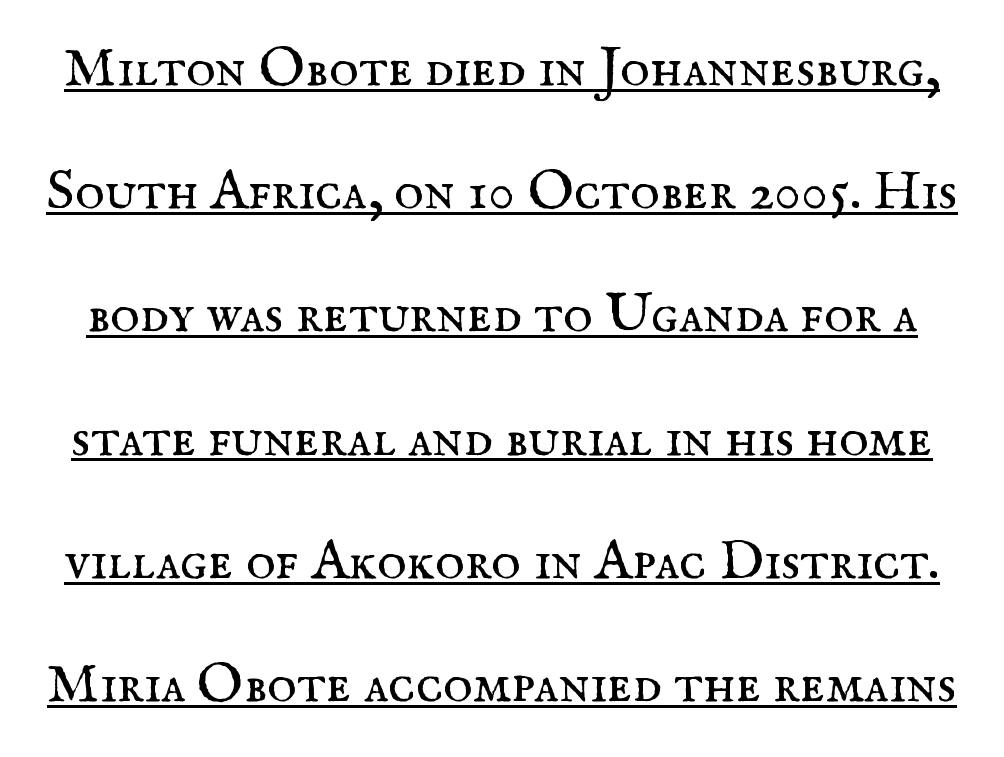
You could not count columns in this text — the font is proportionally spaced. Designer's note — italics off, roman on. The type family on display is of the serif kind. In terms of letterspacing, this is plain default setting. Is there an underline? Yes — a line sits under the letters.
